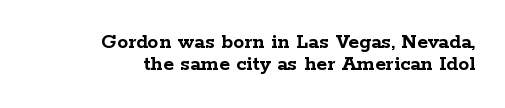
{"italic": "no", "bold": "yes", "underline": "no", "align": "right", "line_spacing": "tight", "line_spacing_ratio": 1.0, "letter_spacing": "normal", "letter_spacing_em": 0.0, "glyph_px": 22}
